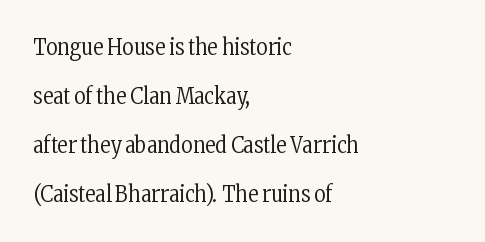
Counters stay open thanks to moderate or lighter strokes. Letter spacing: default. Reading down the block, your eye returns to a fixed left position each line. Vertical spacing — loose.
